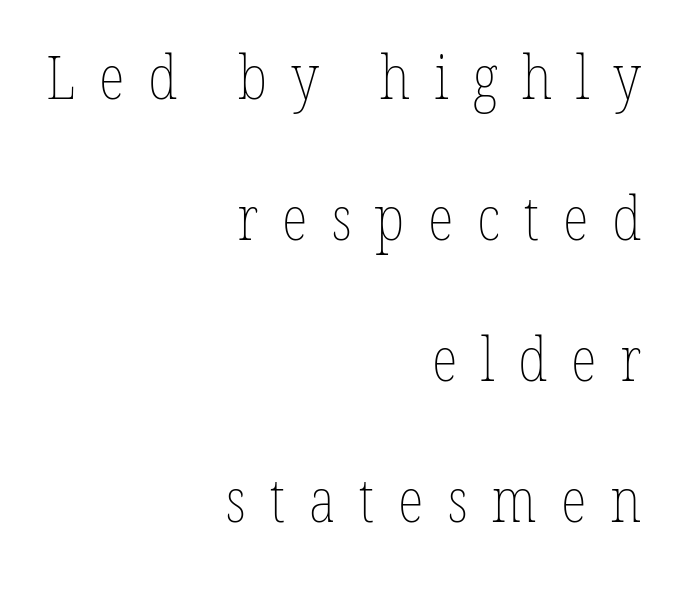
{"italic": "no", "bold": "no", "weight": "thin", "width": "condensed", "stroke_contrast": "low", "x_height": "medium", "monospaced": "no", "underline": "no", "align": "right", "line_spacing": "loose", "line_spacing_ratio": 2.31, "letter_spacing": "wide", "letter_spacing_em": 0.39, "glyph_px": 61}
